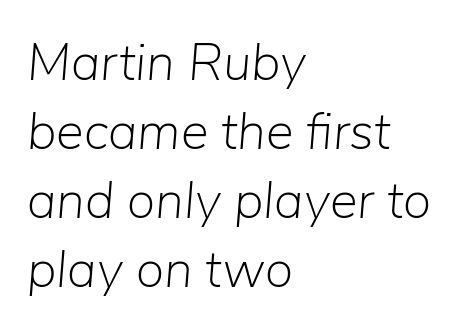
The image shows 52 px light type, italic (leaning right); set left-aligned, normal line spacing (1.33x), normal letter spacing, not underlined; low stroke contrast and a medium x-height.
